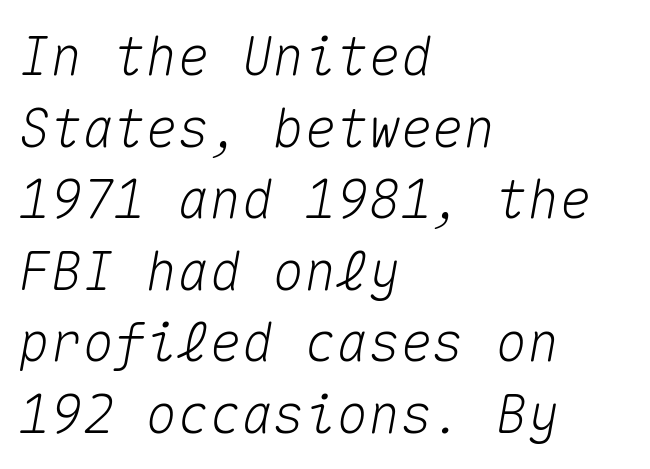
{"italic": "yes", "lean": "right", "slant_degrees": 10, "width": "normal", "stroke_contrast": "medium", "x_height": "medium", "monospaced": "yes", "underline": "no", "align": "left", "line_spacing": "normal", "line_spacing_ratio": 1.35, "letter_spacing": "normal", "letter_spacing_em": 0.0, "glyph_px": 53}
